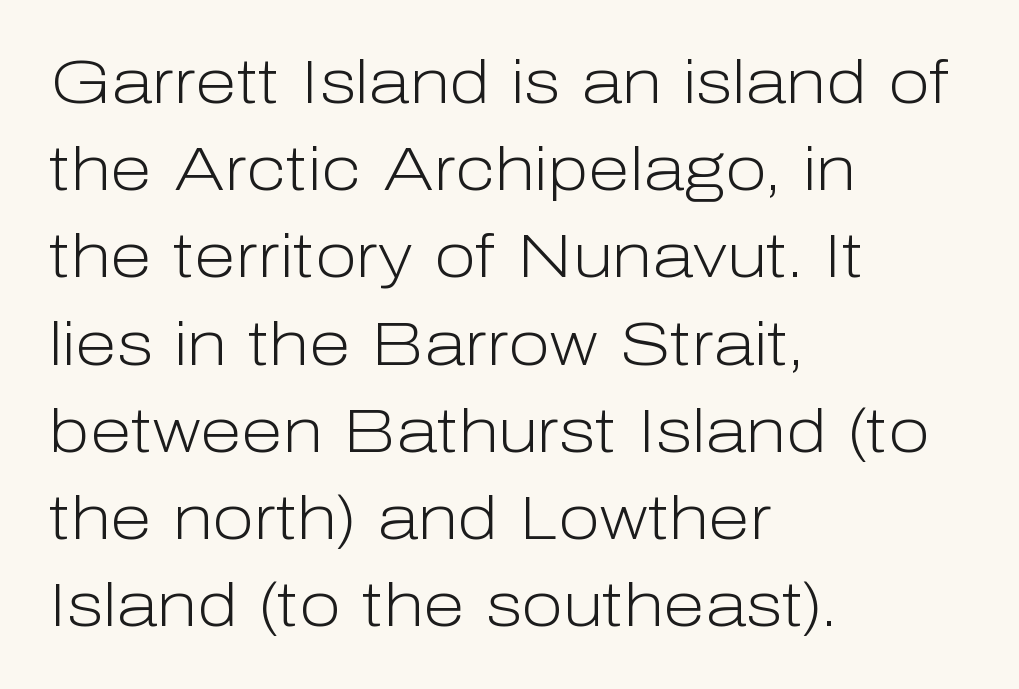
If you measured baseline to baseline, you'd find a middling distance. This sample uses an upright cut, with every glyph sitting square on the baseline. The font family rendered here belongs to the sans-serif group. Here the designer chose a conventional face with non-uniform glyph widths. Layout note: lines flush left.
